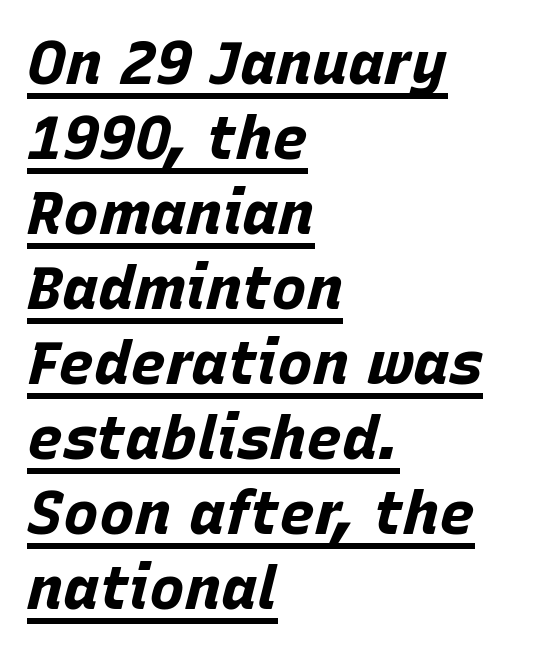
Q: Is the text bold? A: Yes.
Q: Is the text italic (slanted)? A: Yes, it leans right by about 15 degrees.
Q: Is the text underlined? A: Yes.
Q: How is the paragraph aligned? A: Left-aligned.
Q: Is the spacing between letters normal or unusually wide? A: Normal.
Q: Is the spacing between lines tight, normal or loose? A: Normal.
Q: Width (condensed, normal, or wide)? A: Normal.
Q: Stroke contrast? A: Low.
Q: x-height? A: Large.
Q: Monospaced? A: No.
